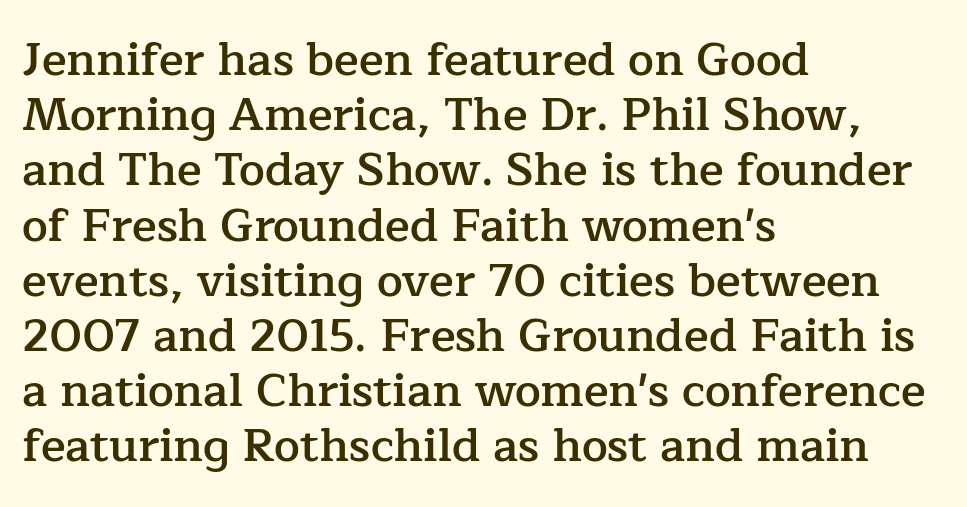
Q: Is the text bold? A: Semi-bold.
Q: Is the text italic (slanted)? A: No, it is upright.
Q: Is the typeface a serif or a sans-serif typeface? A: Serif.
Q: Is the text underlined? A: No.
Q: How is the paragraph aligned? A: Left-aligned.
Q: Is the spacing between letters normal or unusually wide? A: Normal.
Q: Width (condensed, normal, or wide)? A: Normal.
Q: Stroke contrast? A: Low.
Q: x-height? A: Medium.
Q: Monospaced? A: No.
